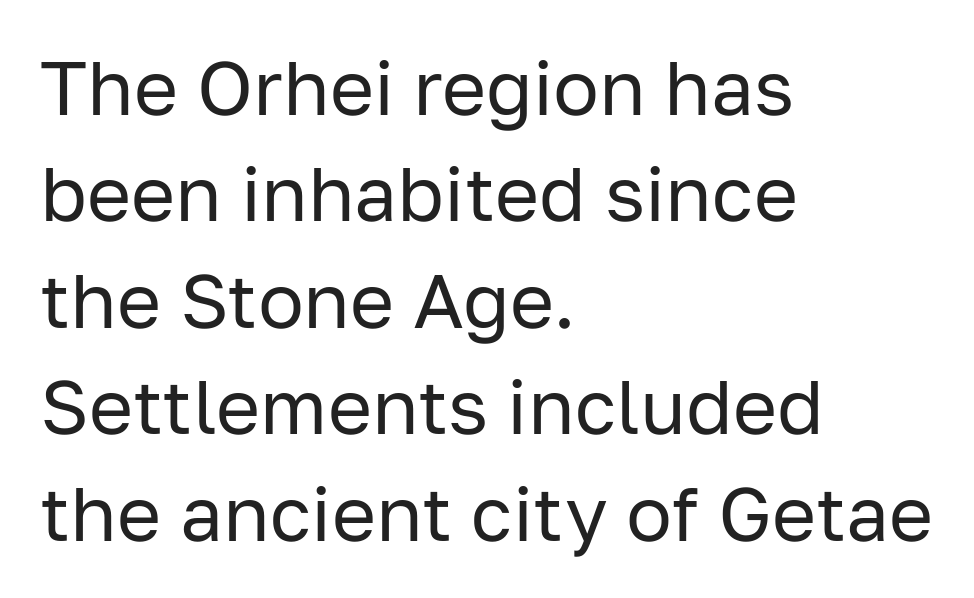
{"serif": "no", "italic": "no", "bold": "no", "weight": "regular", "width": "normal", "stroke_contrast": "low", "x_height": "medium", "monospaced": "no", "underline": "no", "align": "left", "line_spacing": "normal", "line_spacing_ratio": 1.4, "letter_spacing": "normal", "letter_spacing_em": 0.0, "glyph_px": 76}
